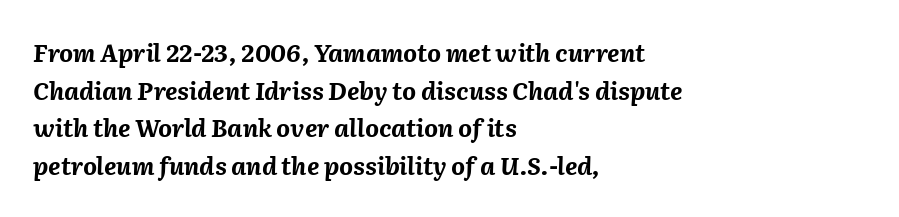
Q: Is the text bold? A: Yes.
Q: Is the text italic (slanted)? A: Yes, it leans right by about 2 degrees.
Q: Is the text underlined? A: No.
Q: How is the paragraph aligned? A: Left-aligned.
Q: Is the spacing between letters normal or unusually wide? A: Normal.
Q: Is the spacing between lines tight, normal or loose? A: Normal.
